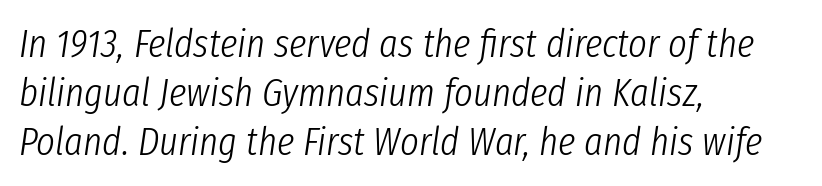
The image shows 40 px light, condensed type, italic (leaning right); set left-aligned, line spacing 1.23x, normal letter spacing, not underlined; low stroke contrast and a medium x-height.
